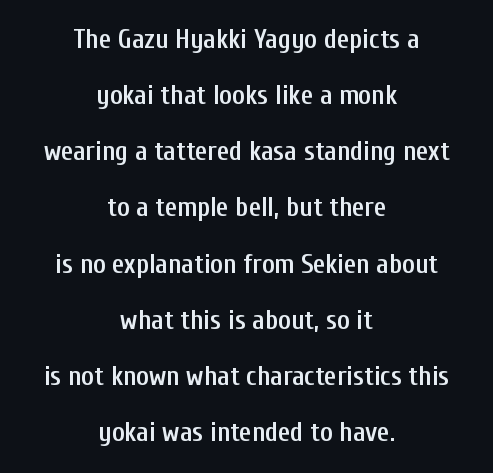
{"italic": "no", "bold": "semi", "underline": "no", "align": "center", "line_spacing": "loose", "line_spacing_ratio": 2.08, "letter_spacing": "normal", "letter_spacing_em": 0.0, "glyph_px": 27}
